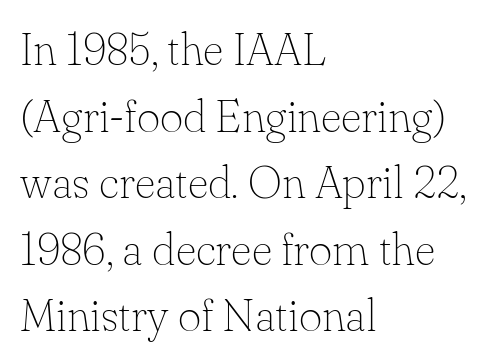
The face used here is rendered with its standard letterfit. This block has exactly the height ordinary leading produces. These lines stack with their left ends in a neat column. Is this a heavy cut? Hardly; it is regular or lighter.
